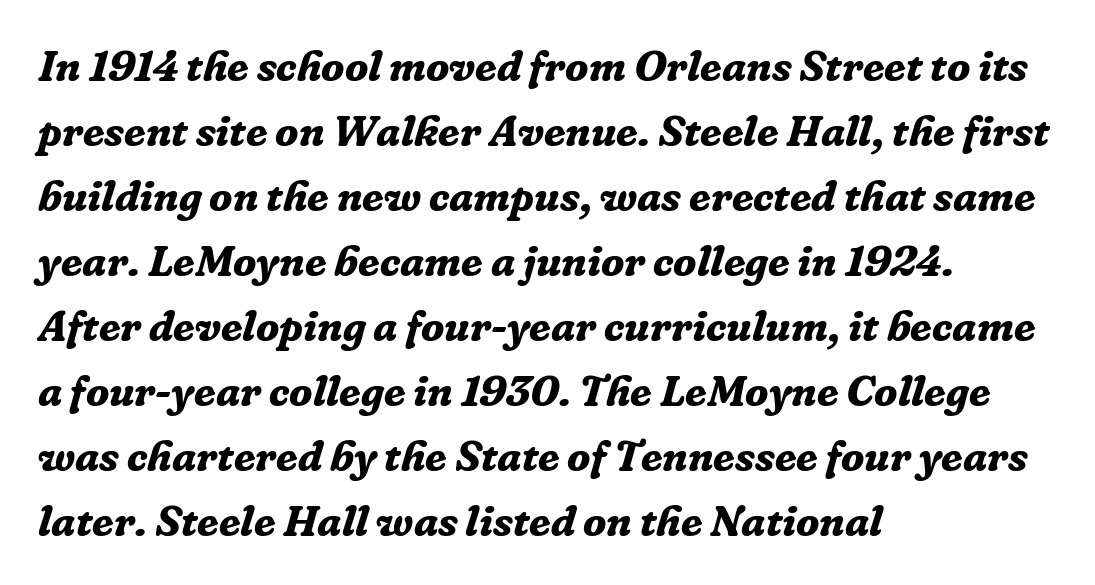
The image shows 43 px bold serif type, italic (leaning right); set left-aligned, normal line spacing (1.51x), normal letter spacing, not underlined; low stroke contrast and a medium x-height.
